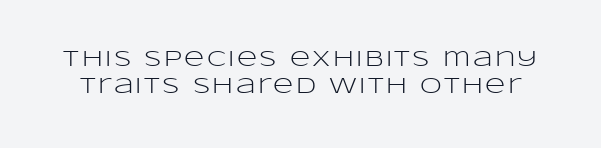
Nope, not italic — everything's standing straight. Descender tails drop into unmarked territory. These glyphs show unthickened strokes, regular width or finer.
